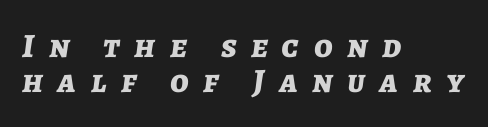
The image shows 34 px bold type, italic (leaning right); set left-aligned, tight line spacing (1.04x), unusually wide letter spacing (+0.43 em), not underlined; low stroke contrast and a medium x-height.
